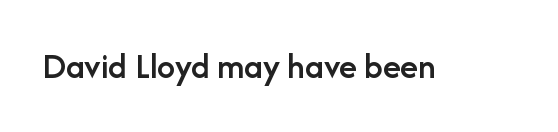
{"serif": "no", "italic": "no", "bold": "semi", "weight": "semibold", "width": "normal", "stroke_contrast": "low", "x_height": "medium", "monospaced": "no", "underline": "no", "letter_spacing": "normal", "letter_spacing_em": 0.0, "glyph_px": 36}
